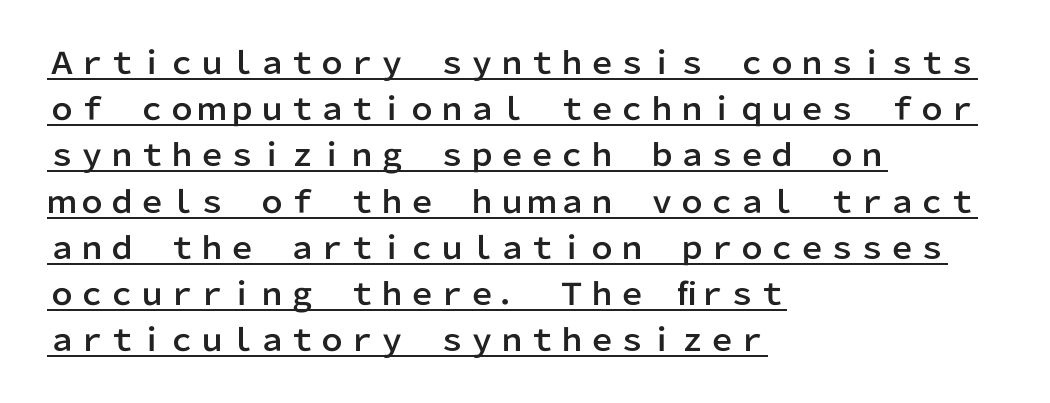
The image shows 30 px sans-serif type, upright; set left-aligned, normal line spacing (1.54x), normal letter spacing, underlined; low stroke contrast and a medium x-height.
